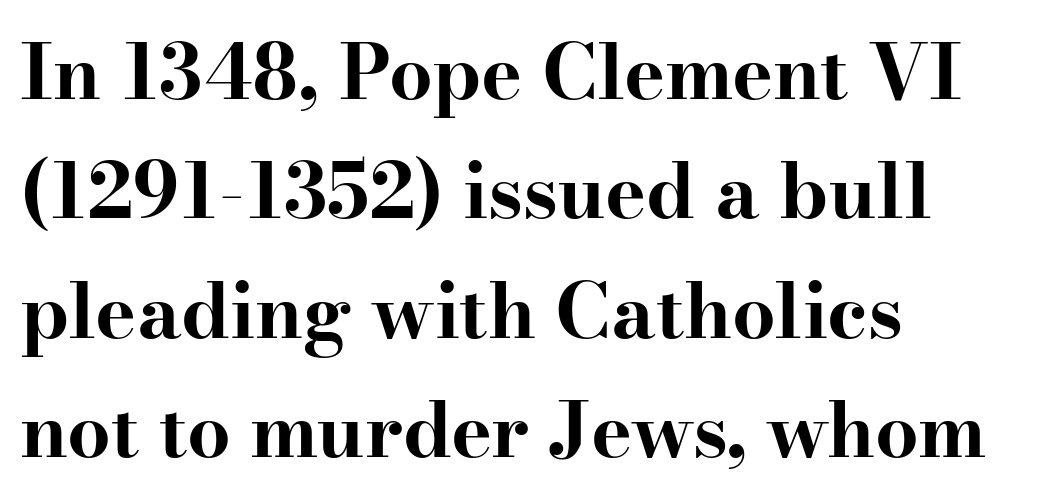
The space between consecutive lines is moderate. The characters look thick and weighty, a clear bold. Short note: letters normally spaced. A typesetter would mark this as roman, not italic.
